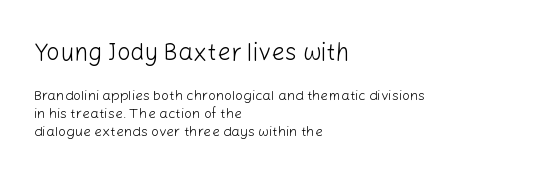
The image shows 24 px text type, upright; set left-aligned, normal line spacing (1.28x), normal letter spacing, not underlined; the first (top) block is 1.71x larger.
